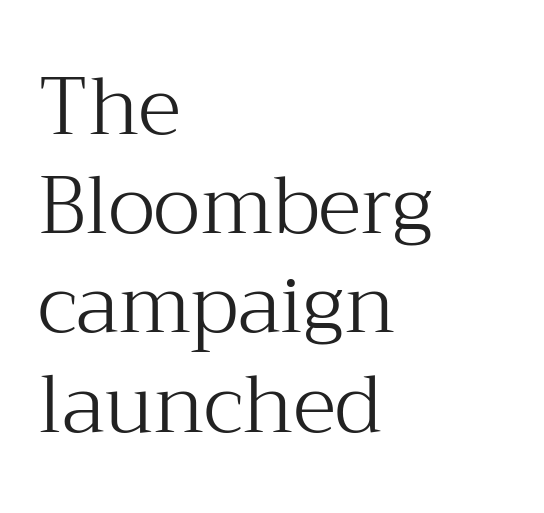
Q: Is the text bold? A: No.
Q: Is the text italic (slanted)? A: No, it is upright.
Q: Is the typeface a serif or a sans-serif typeface? A: Serif.
Q: Is the text underlined? A: No.
Q: How is the paragraph aligned? A: Left-aligned.
Q: Is the spacing between letters normal or unusually wide? A: Normal.
Q: Width (condensed, normal, or wide)? A: Normal.
Q: Stroke contrast? A: Medium.
Q: x-height? A: Medium.
Q: Monospaced? A: No.
